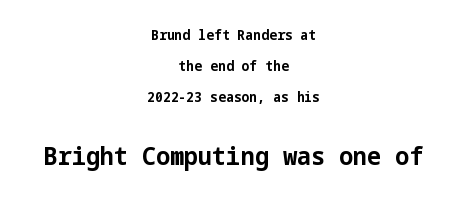
The setting favours the middle, as headings and verse often do. How heavy is the stroke? Heavy — this is a bold. Compared with typical paragraphs, the rows here are farther apart. These lines keep a tight, regular rhythm from letter to letter. The typography opts for an upright posture over an oblique one.
